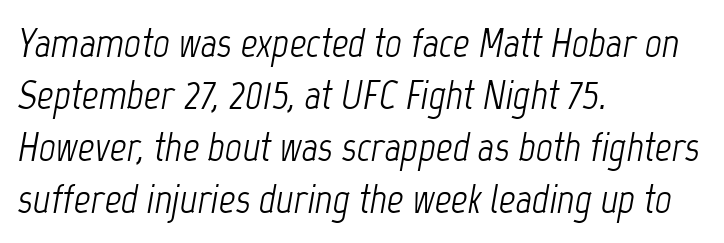
{"italic": "yes", "lean": "right", "slant_degrees": 12, "bold": "no", "weight": "light", "width": "condensed", "stroke_contrast": "low", "x_height": "medium", "monospaced": "no", "underline": "no", "align": "left", "line_spacing": "normal", "line_spacing_ratio": 1.27, "letter_spacing": "normal", "letter_spacing_em": 0.0, "glyph_px": 41}
